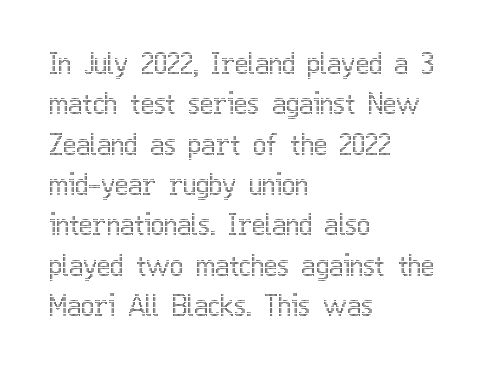
{"italic": "no", "width": "condensed", "x_height": "medium", "monospaced": "no", "underline": "no", "align": "left", "line_spacing": "normal", "line_spacing_ratio": 1.44, "letter_spacing": "normal", "letter_spacing_em": 0.0, "glyph_px": 28}
